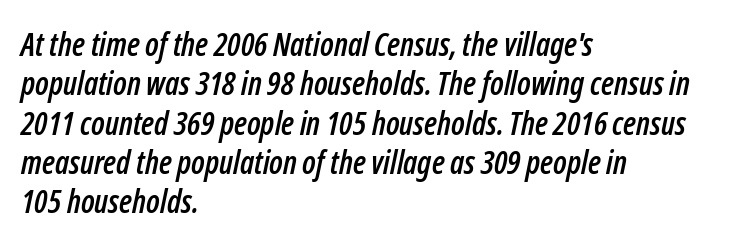
The image shows 32 px condensed type, italic (leaning right); set left-aligned, line spacing 1.23x, normal letter spacing, not underlined; low stroke contrast and a medium x-height.
